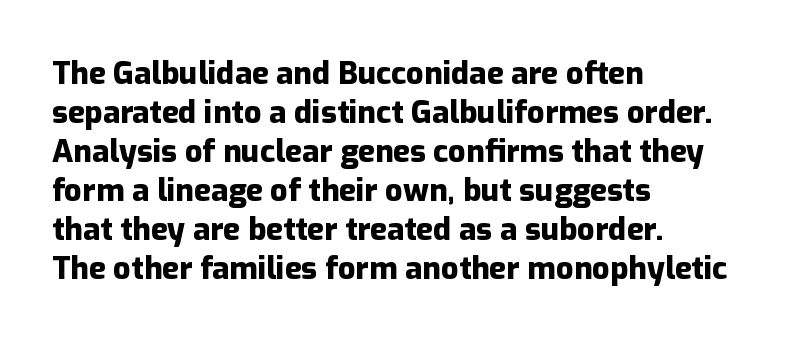
{"serif": "no", "italic": "no", "bold": "yes", "weight": "heavy", "width": "normal", "stroke_contrast": "low", "x_height": "medium", "monospaced": "no", "underline": "no", "align": "left", "line_spacing": "normal", "line_spacing_ratio": 1.26, "letter_spacing": "normal", "letter_spacing_em": 0.0, "glyph_px": 31}
